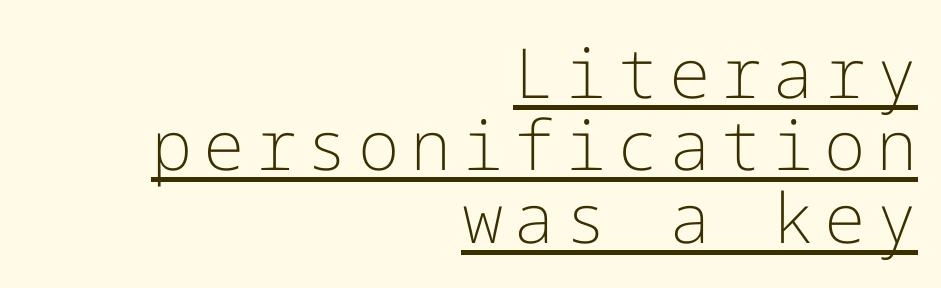
Regarding leading, the lines here are crowded together. The cut favours lightness, reaching ordinary text weight at its darkest. These lines are composed in type without serifs. The text block is weighted toward the right margin, trailing off unevenly leftward.
